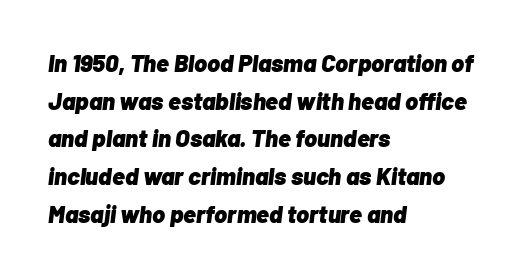
The image shows 24 px bold type, italic (leaning right); set left-aligned, normal line spacing (1.57x), normal letter spacing, not underlined.
